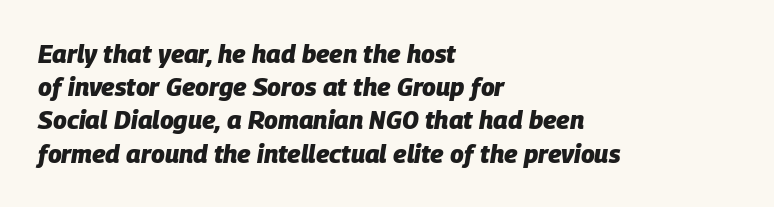
Q: Is the text bold? A: Yes.
Q: Is the text italic (slanted)? A: Yes, it leans right by about 9 degrees.
Q: Is the text underlined? A: No.
Q: How is the paragraph aligned? A: Left-aligned.
Q: Is the spacing between letters normal or unusually wide? A: Normal.
Q: Is the spacing between lines tight, normal or loose? A: Normal.
